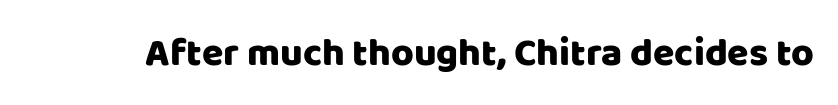
Q: Is the text italic (slanted)? A: No, it is upright.
Q: Is the typeface a serif or a sans-serif typeface? A: Sans-serif.
Q: Is the text underlined? A: No.
Q: Is the spacing between letters normal or unusually wide? A: Normal.
Q: Width (condensed, normal, or wide)? A: Normal.
Q: Stroke contrast? A: Low.
Q: x-height? A: Large.
Q: Monospaced? A: No.
